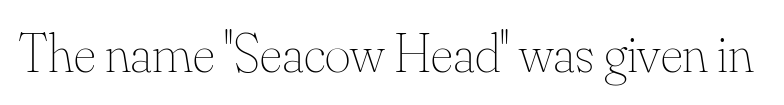
Counters stay open thanks to moderate or lighter strokes. Proportional: the letters do not fall into vertical columns. Every stem runs plumb, perpendicular to the baseline. Letter spacing: default. Descenders are the only things crossing below the line.
